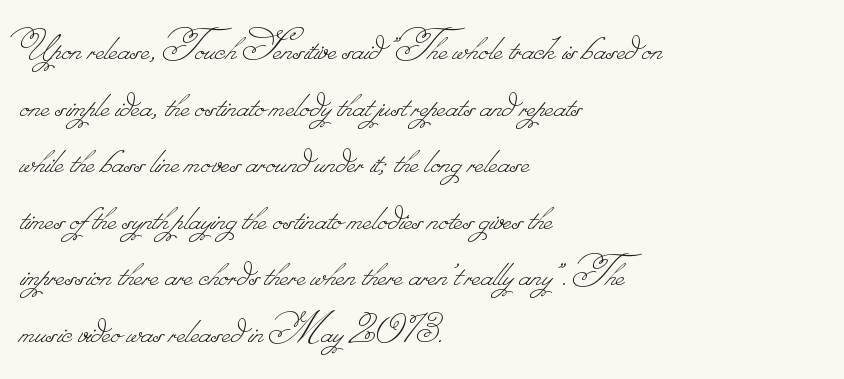
{"bold": "no", "weight": "thin", "width": "normal", "stroke_contrast": "low", "monospaced": "no", "underline": "no", "align": "left", "line_spacing_ratio": 1.23, "letter_spacing": "normal", "letter_spacing_em": 0.0, "glyph_px": 46}
